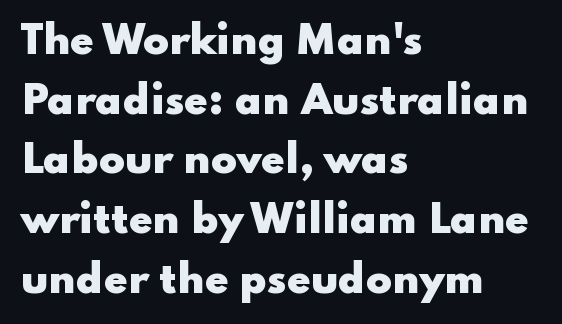
The image shows 38 px heavy, wide sans-serif type, upright; set left-aligned, normal line spacing (1.57x), normal letter spacing, not underlined; low stroke contrast and a small x-height.
